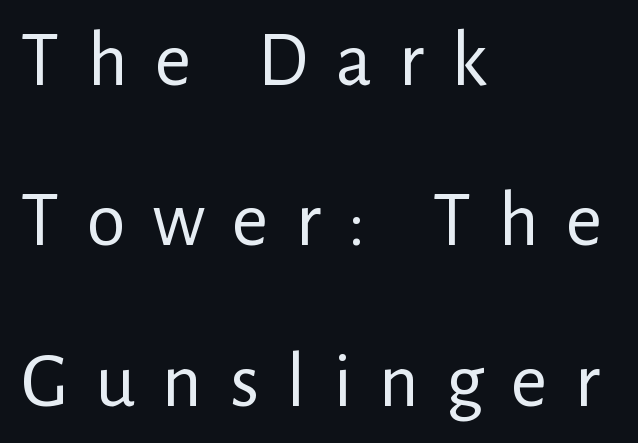
{"serif": "no", "italic": "no", "bold": "no", "weight": "regular", "width": "normal", "stroke_contrast": "low", "x_height": "medium", "monospaced": "no", "underline": "no", "align": "left", "line_spacing": "loose", "line_spacing_ratio": 2.03, "letter_spacing": "wide", "letter_spacing_em": 0.34, "glyph_px": 79}
